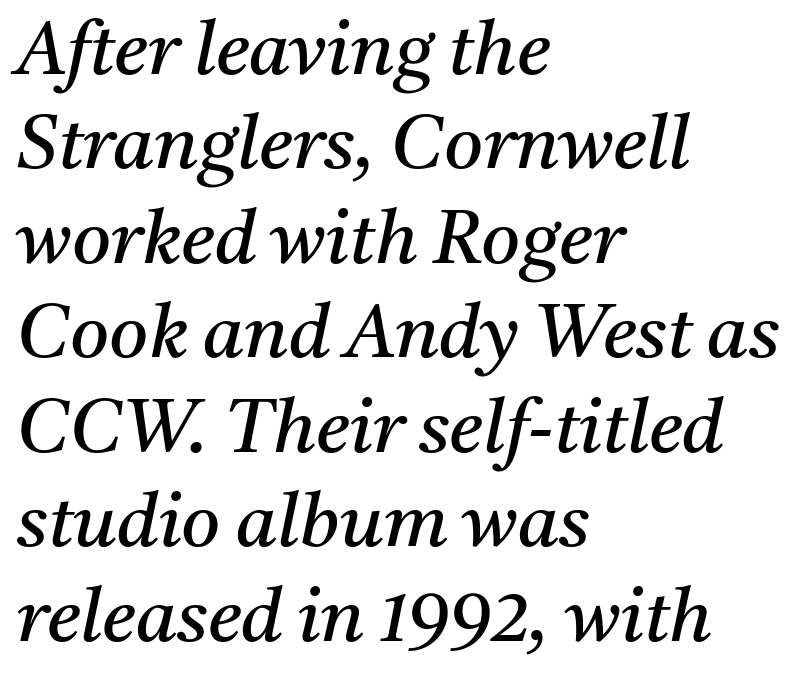
{"serif": "yes", "italic": "yes", "lean": "right", "slant_degrees": 11, "bold": "no", "weight": "regular", "width": "normal", "stroke_contrast": "medium", "x_height": "medium", "monospaced": "no", "underline": "no", "align": "left", "line_spacing": "normal", "line_spacing_ratio": 1.26, "letter_spacing": "normal", "letter_spacing_em": 0.0, "glyph_px": 75}
